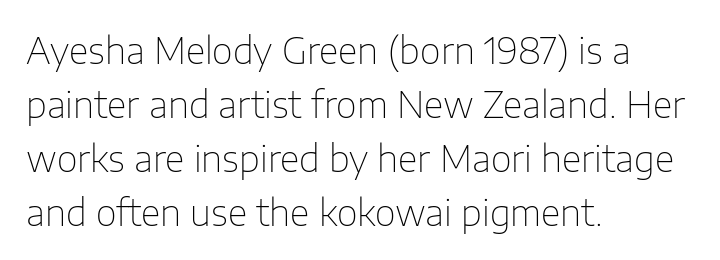
{"serif": "no", "italic": "no", "bold": "no", "weight": "thin", "width": "normal", "stroke_contrast": "low", "x_height": "medium", "monospaced": "no", "underline": "no", "align": "left", "line_spacing": "normal", "line_spacing_ratio": 1.5, "letter_spacing": "normal", "letter_spacing_em": 0.0, "glyph_px": 36}
